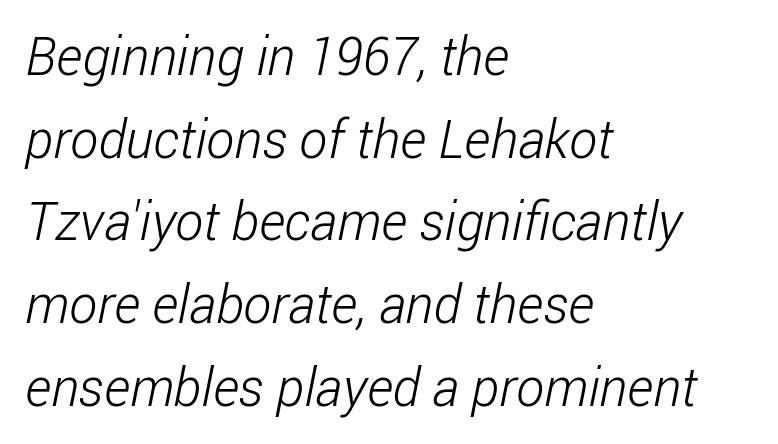
This sample uses a sans-serif face. The passage is arranged the way most books set body copy — flush left. Note the varied advance widths — an 'i' is clearly narrower than an 'm'. Spacing between characters is what you'd get straight out of the box. This reads as an unemphasized weight, regular at the heaviest. Only glyphs here, with clear space below each row.
